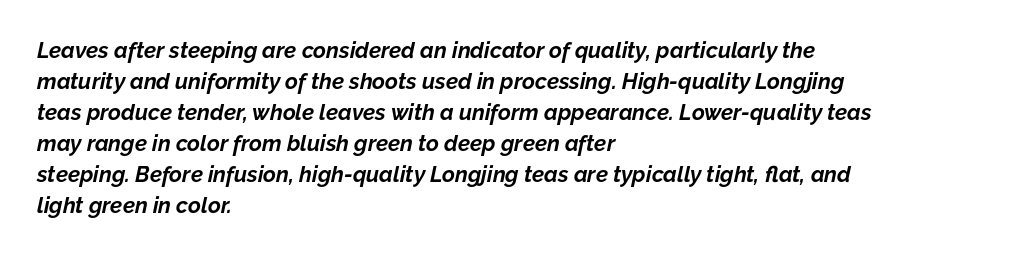
Inter-character spacing is left at the font's built-in metrics. These lines were composed using italics. These lines sit exactly where default settings would place them. This sample is left-justified, so line endings fall wherever the words run out. Anything drawn beneath the words? Only blank space.
